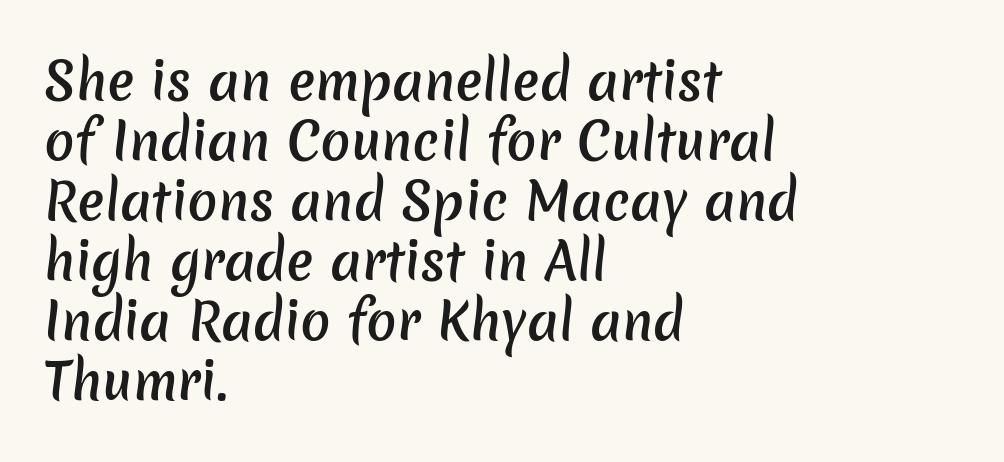
The image shows 50 px semibold sans-serif type; set left-aligned, line spacing 1.2x, normal letter spacing, not underlined; low stroke contrast and a medium x-height.
